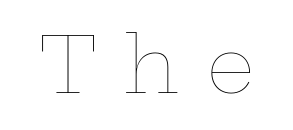
Nope, not italic — everything's standing straight. Does extra space separate the letters? Yes, quite a lot of it. This rendering features lettering with no underline. Ink coverage per letter is moderate at most. Each letter keeps its own natural width here, so spacing adapts to shape.
